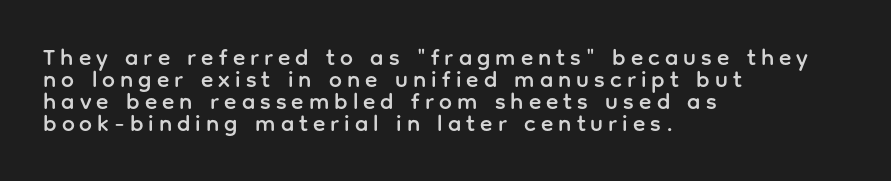
Which margin do the lines hug? The left one — the right edge is uneven. The rendering uses a small line-height, squeezing the rows. Nobody drew a line under any word here. Tall strokes in this sample are plumb rather than angled. The tracking jumps out immediately: characters are airy and widely separated.
